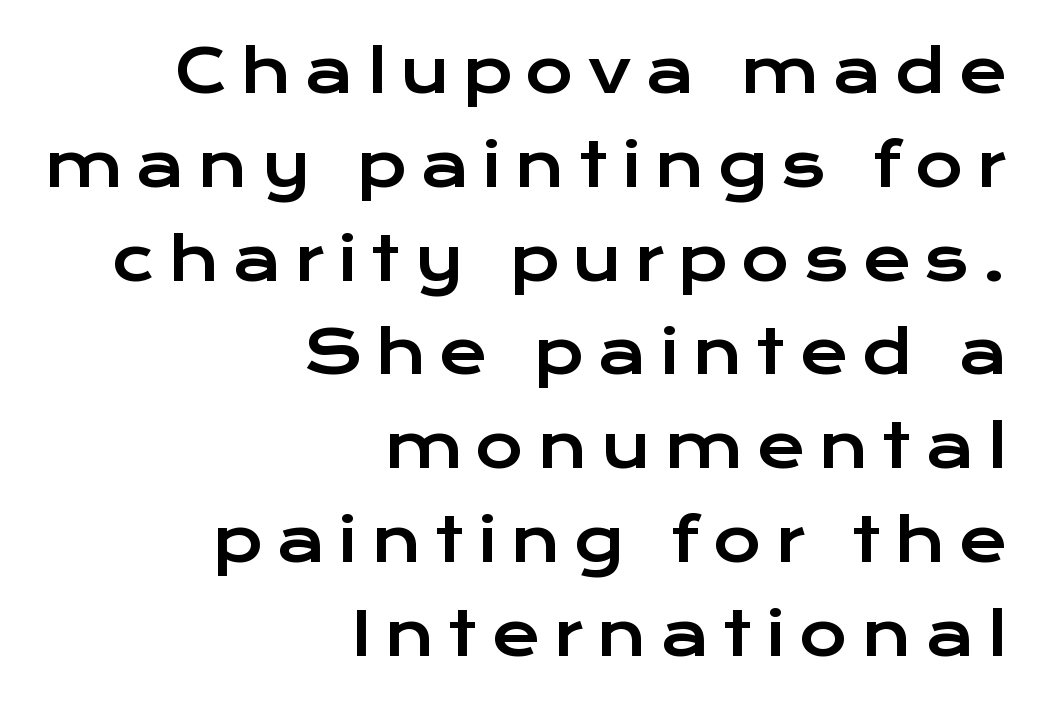
The tracking jumps out immediately: characters are airy and widely separated. A clean baseline with only descenders dipping below it. Spacing verdict: proportional, widths tailored to each character. Quick note: interline space is typical. The specimen reads as upright at a glance. Unlike a traditional serif, this face leaves its strokes unadorned.
